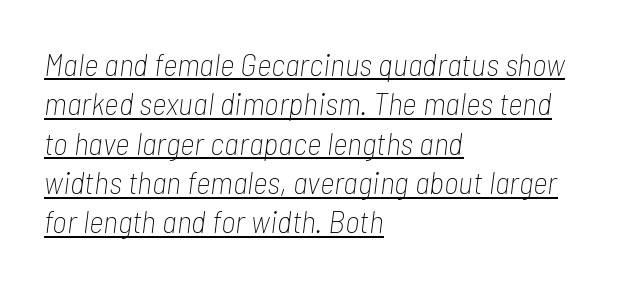
The image shows 32 px thin, condensed type, italic (leaning right); set left-aligned, line spacing 1.23x, normal letter spacing, underlined; low stroke contrast and a medium x-height.
